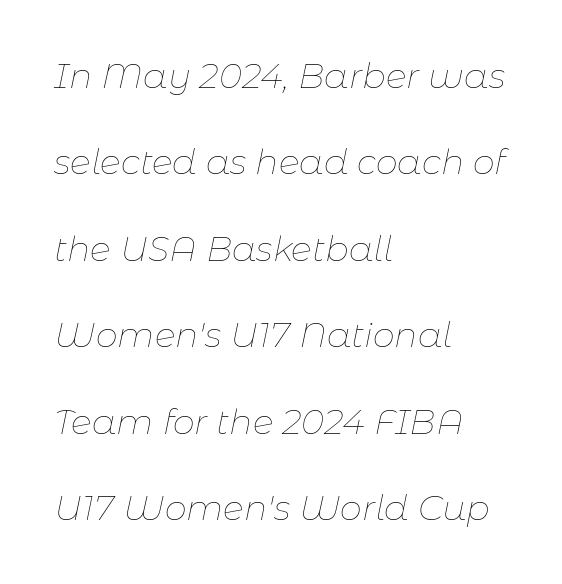
The image shows 35 px thin type, italic (leaning right); set left-aligned, loose line spacing (2.47x), normal letter spacing, not underlined; low stroke contrast and a medium x-height.
